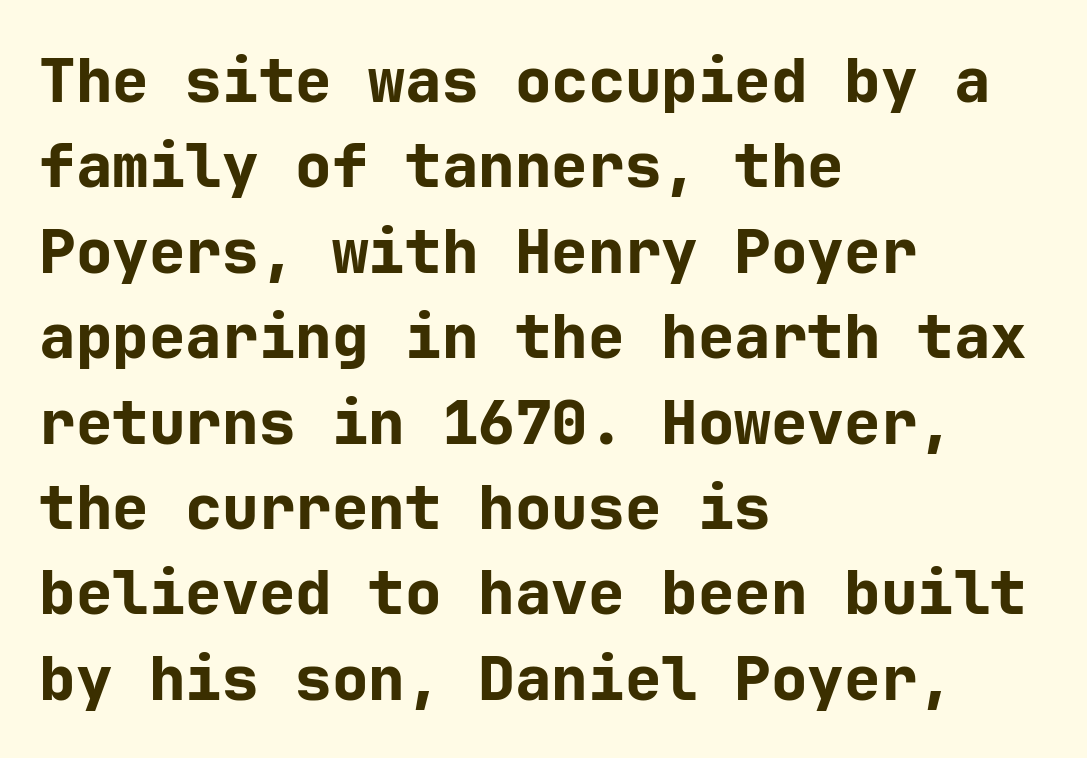
The image shows 61 px bold sans-serif type, upright; set left-aligned, normal line spacing (1.4x), normal letter spacing, not underlined; low stroke contrast and a medium x-height.
